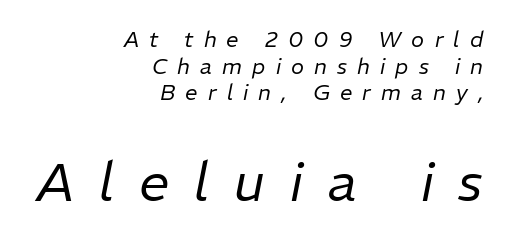
{"italic": "yes", "lean": "right", "slant_degrees": 11, "bold": "no", "weight": "regular", "width": "normal", "stroke_contrast": "low", "x_height": "medium", "monospaced": "no", "underline": "no", "align": "right", "line_spacing_ratio": 1.21, "letter_spacing": "wide", "letter_spacing_em": 0.46, "larger_block": "second", "size_ratio": 2.45, "glyph_px": 54}
